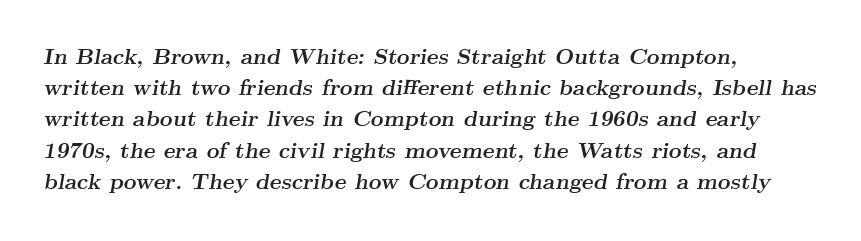
{"italic": "yes", "lean": "right", "slant_degrees": 9, "bold": "yes", "underline": "no", "align": "left", "line_spacing": "normal", "line_spacing_ratio": 1.42, "letter_spacing": "normal", "letter_spacing_em": 0.0, "glyph_px": 22}
